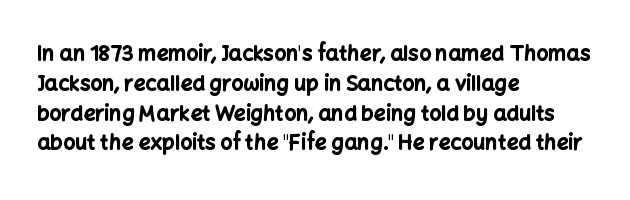
The image shows 21 px bold type, upright; set left-aligned, normal line spacing (1.42x), normal letter spacing, not underlined.
